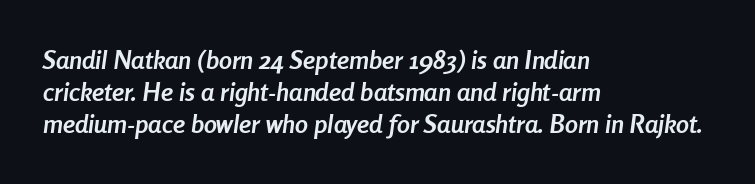
The image shows 26 px bold type, italic (leaning right); set left-aligned, line spacing 1.24x, normal letter spacing, not underlined.
